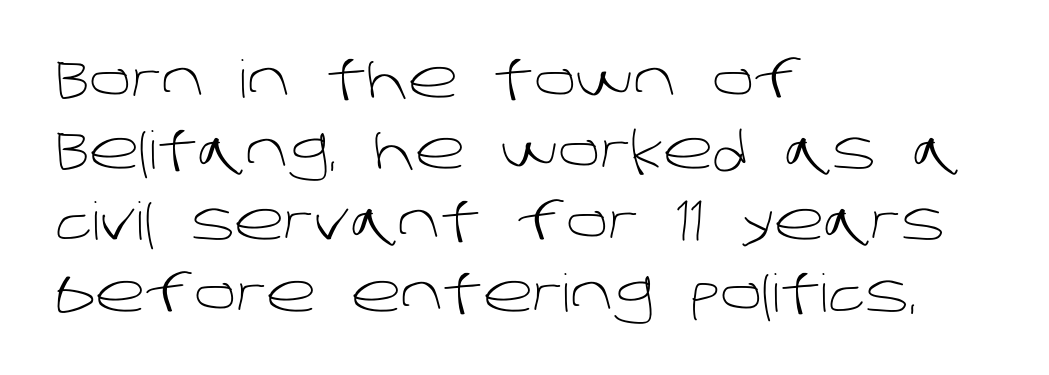
Q: Is the text bold? A: No.
Q: Is the typeface a serif or a sans-serif typeface? A: Sans-serif.
Q: Is the text underlined? A: No.
Q: How is the paragraph aligned? A: Left-aligned.
Q: Is the spacing between letters normal or unusually wide? A: Normal.
Q: Is the spacing between lines tight, normal or loose? A: Normal.
Q: Width (condensed, normal, or wide)? A: Normal.
Q: Stroke contrast? A: Low.
Q: x-height? A: Large.
Q: Monospaced? A: No.
